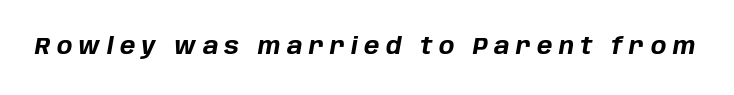
{"italic": "yes", "lean": "right", "slant_degrees": 10, "bold": "yes", "underline": "no", "letter_spacing": "wide", "letter_spacing_em": 0.28, "glyph_px": 23}
